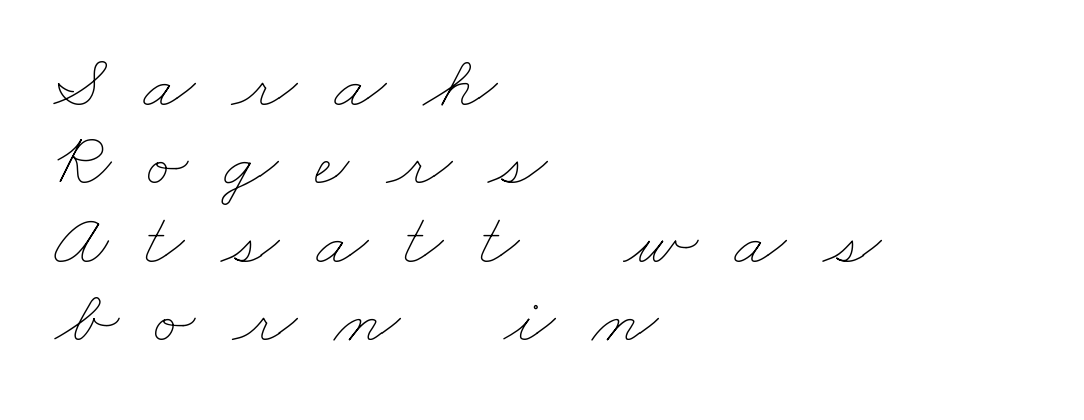
{"bold": "no", "weight": "thin", "width": "wide", "stroke_contrast": "low", "x_height": "small", "monospaced": "no", "underline": "no", "align": "left", "line_spacing": "tight", "line_spacing_ratio": 1.03, "letter_spacing": "wide", "letter_spacing_em": 0.48, "glyph_px": 76}
